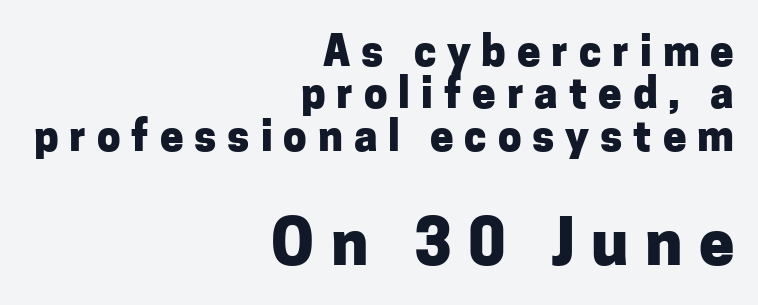
The image shows 63 px heavy sans-serif type, upright; set right-aligned, tight line spacing (1.01x), unusually wide letter spacing (+0.26 em), not underlined; the second (bottom) block is 1.5x larger; low stroke contrast and a medium x-height.
